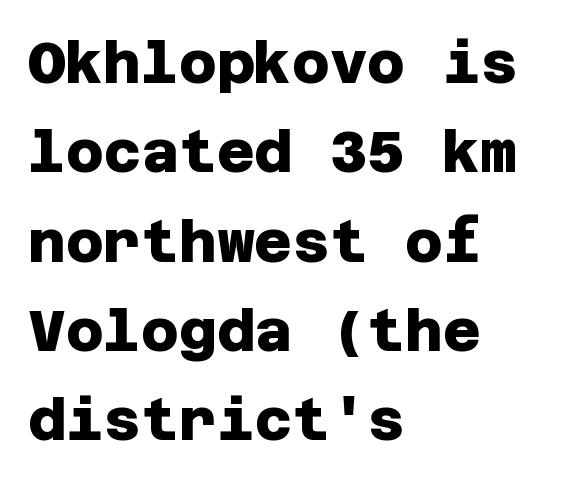
Does the weight exceed regular? Yes, all the way to bold. Tracking here is standard; glyphs follow each other at the usual distance. The baseline area is clear. Vertically, the passage feels balanced, rows spaced as you'd expect. Type style note: lacks serifs. The rendering anchors every line to the left-hand side.
